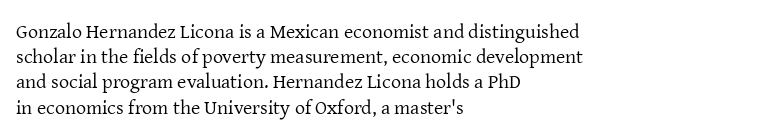
Q: Is the text bold? A: No.
Q: Is the text italic (slanted)? A: No, it is upright.
Q: Is the text underlined? A: No.
Q: How is the paragraph aligned? A: Left-aligned.
Q: Is the spacing between letters normal or unusually wide? A: Normal.
Q: Is the spacing between lines tight, normal or loose? A: Normal.
